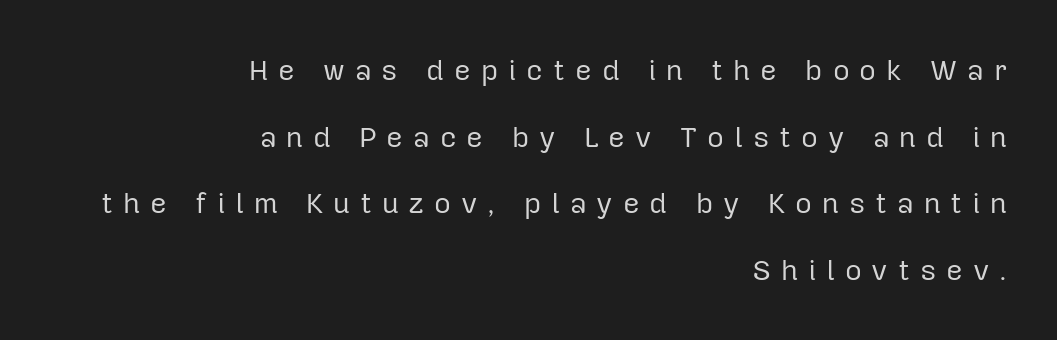
The image shows 29 px regular-weight sans-serif type, upright; set right-aligned, loose line spacing (2.3x), unusually wide letter spacing (+0.34 em), not underlined; low stroke contrast and a medium x-height.
